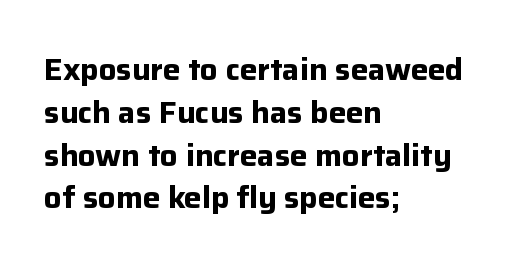
Q: Is the text bold? A: Yes.
Q: Is the text italic (slanted)? A: No, it is upright.
Q: Is the typeface a serif or a sans-serif typeface? A: Sans-serif.
Q: Is the text underlined? A: No.
Q: How is the paragraph aligned? A: Left-aligned.
Q: Is the spacing between letters normal or unusually wide? A: Normal.
Q: Is the spacing between lines tight, normal or loose? A: Normal.
Q: Width (condensed, normal, or wide)? A: Normal.
Q: Stroke contrast? A: Low.
Q: x-height? A: Medium.
Q: Monospaced? A: No.
